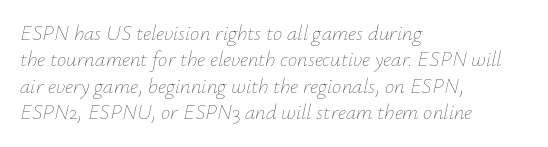
If you drew a ruler down the left edge, every line would touch it. Underlining? Definitely not there. The space between consecutive lines is moderate. The font's italic variant was chosen for this text.
